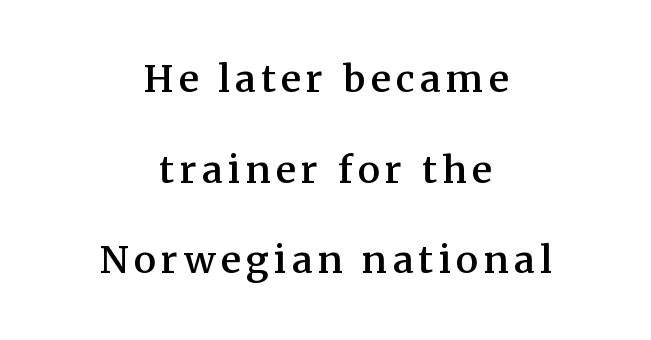
{"serif": "yes", "italic": "no", "bold": "semi", "weight": "semibold", "width": "normal", "stroke_contrast": "medium", "x_height": "medium", "monospaced": "no", "underline": "no", "align": "center", "line_spacing": "loose", "line_spacing_ratio": 2.45, "glyph_px": 37}
